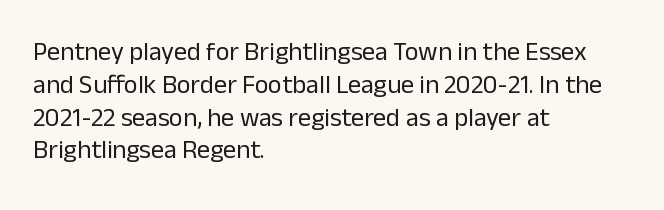
The image shows 26 px text type, upright; set left-aligned, normal line spacing (1.26x), normal letter spacing, not underlined.
